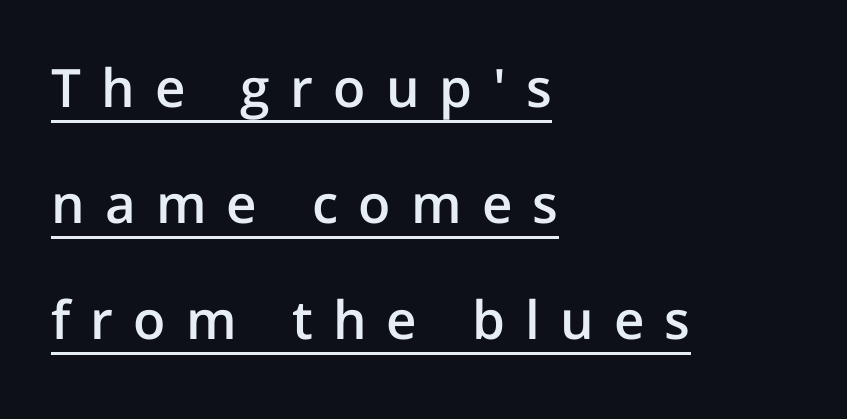
The image shows 53 px semibold sans-serif type, upright; set left-aligned, loose line spacing (2.19x), unusually wide letter spacing (+0.38 em), underlined; low stroke contrast and a medium x-height.
